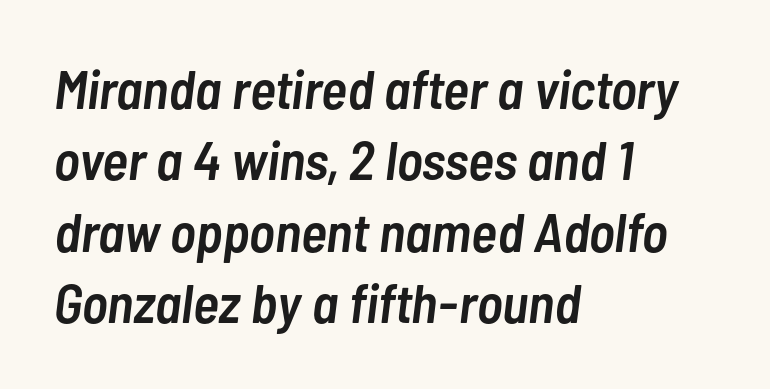
Q: Is the text bold? A: Semi-bold.
Q: Is the text italic (slanted)? A: Yes, it leans right by about 7 degrees.
Q: Is the text underlined? A: No.
Q: How is the paragraph aligned? A: Left-aligned.
Q: Is the spacing between letters normal or unusually wide? A: Normal.
Q: Is the spacing between lines tight, normal or loose? A: Normal.
Q: Width (condensed, normal, or wide)? A: Condensed.
Q: Stroke contrast? A: Low.
Q: x-height? A: Medium.
Q: Monospaced? A: No.
